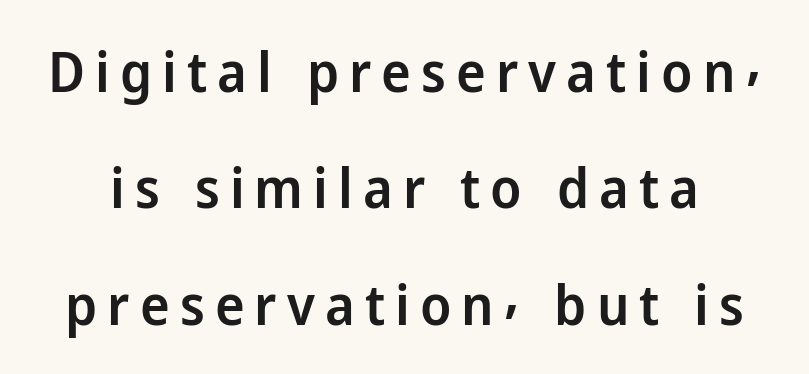
{"serif": "no", "italic": "no", "bold": "semi", "weight": "semibold", "width": "normal", "stroke_contrast": "low", "x_height": "medium", "monospaced": "no", "underline": "no", "line_spacing": "loose", "line_spacing_ratio": 2.08, "glyph_px": 56}
